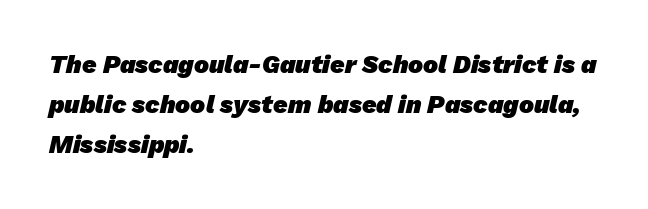
The image shows 25 px bold type; set left-aligned, normal line spacing (1.6x), normal letter spacing, not underlined.
